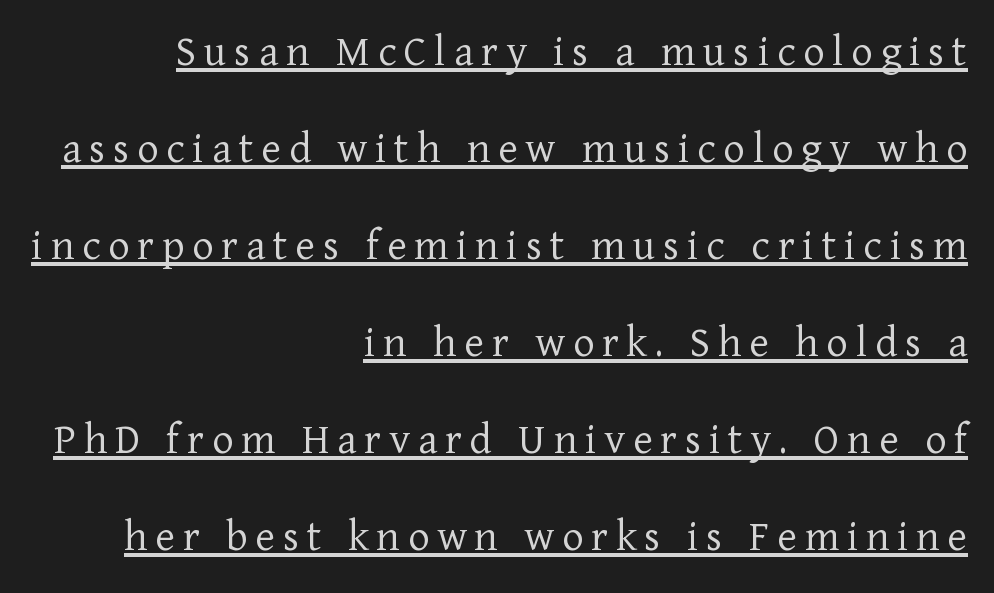
Q: Is the text bold? A: No.
Q: Is the text italic (slanted)? A: No, it is upright.
Q: Is the typeface a serif or a sans-serif typeface? A: Serif.
Q: Is the text underlined? A: Yes.
Q: How is the paragraph aligned? A: Right-aligned.
Q: Is the spacing between lines tight, normal or loose? A: Loose.
Q: Width (condensed, normal, or wide)? A: Normal.
Q: Stroke contrast? A: Low.
Q: x-height? A: Medium.
Q: Monospaced? A: No.
